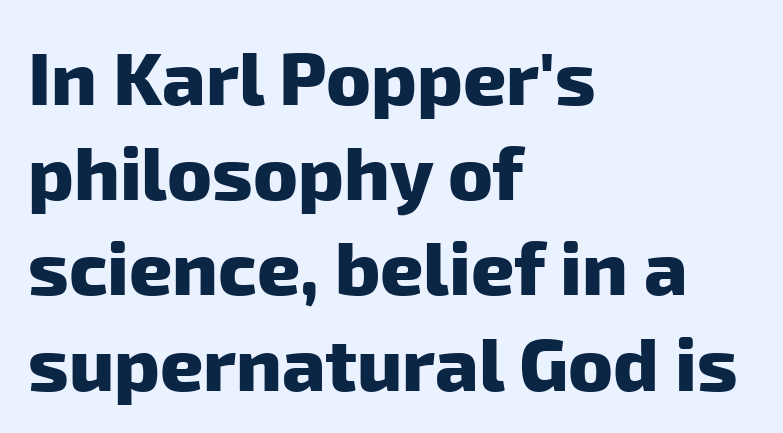
The image shows 75 px heavy sans-serif type; set left-aligned, normal line spacing (1.27x), normal letter spacing, not underlined; low stroke contrast and a medium x-height.
